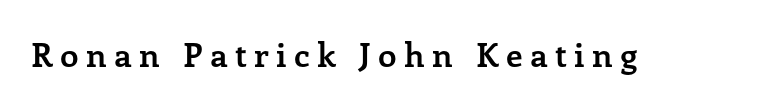
Q: Is the text bold? A: Yes.
Q: Is the text italic (slanted)? A: No, it is upright.
Q: Is the typeface a serif or a sans-serif typeface? A: Serif.
Q: Is the text underlined? A: No.
Q: Is the spacing between letters normal or unusually wide? A: Unusually wide.
Q: Width (condensed, normal, or wide)? A: Normal.
Q: Stroke contrast? A: Low.
Q: x-height? A: Medium.
Q: Monospaced? A: No.
